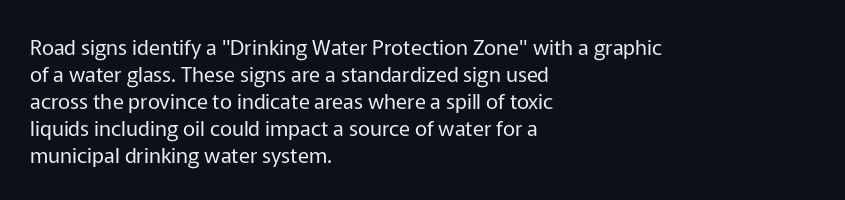
Q: Is the text bold? A: No.
Q: Is the text italic (slanted)? A: No, it is upright.
Q: Is the text underlined? A: No.
Q: How is the paragraph aligned? A: Left-aligned.
Q: Is the spacing between letters normal or unusually wide? A: Normal.
Q: Is the spacing between lines tight, normal or loose? A: Normal.
